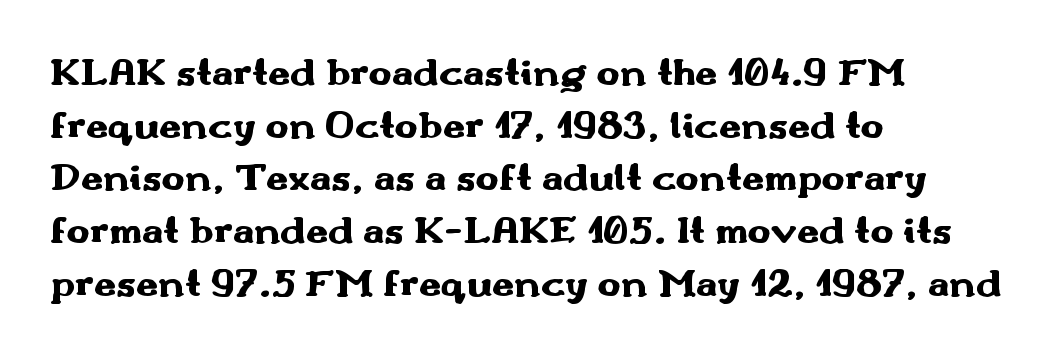
The image shows 39 px heavy, wide sans-serif type, upright; set left-aligned, normal line spacing (1.35x), normal letter spacing, not underlined; medium stroke contrast and a small x-height.
